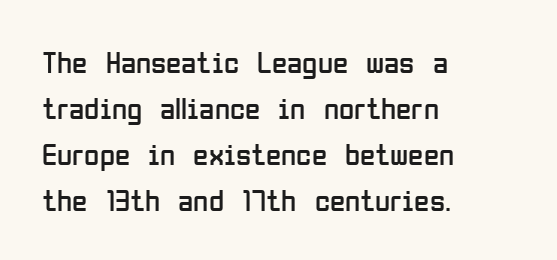
{"serif": "no", "italic": "no", "bold": "no", "weight": "regular", "width": "condensed", "stroke_contrast": "low", "x_height": "medium", "monospaced": "no", "underline": "no", "align": "left", "line_spacing": "normal", "line_spacing_ratio": 1.48, "letter_spacing": "normal", "letter_spacing_em": 0.0, "glyph_px": 31}
